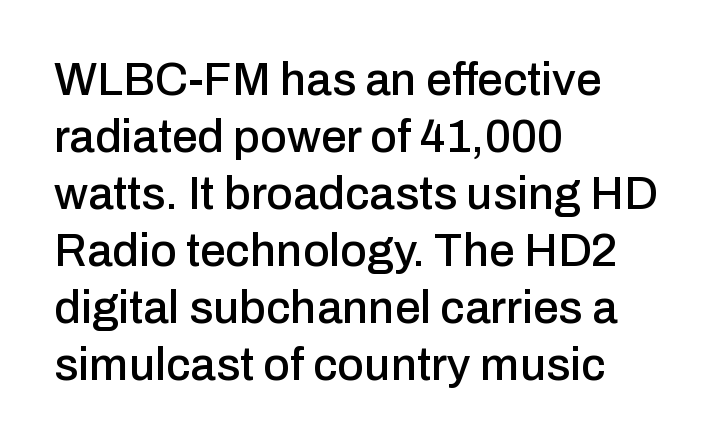
{"serif": "no", "italic": "no", "width": "normal", "stroke_contrast": "low", "x_height": "medium", "monospaced": "no", "underline": "no", "align": "left", "line_spacing_ratio": 1.24, "letter_spacing": "normal", "letter_spacing_em": 0.0, "glyph_px": 46}
